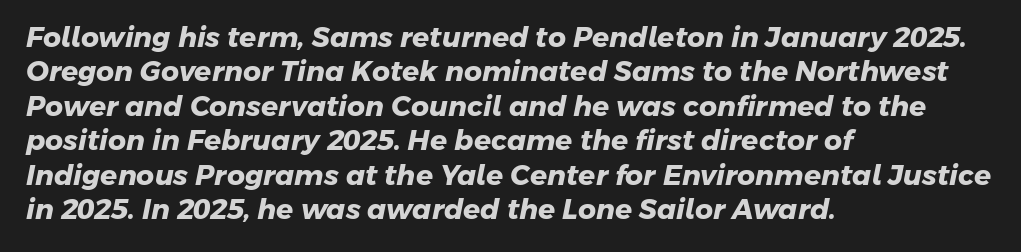
Q: Is the text bold? A: Yes.
Q: Is the typeface a serif or a sans-serif typeface? A: Sans-serif.
Q: Is the text underlined? A: No.
Q: How is the paragraph aligned? A: Left-aligned.
Q: Is the spacing between letters normal or unusually wide? A: Normal.
Q: Width (condensed, normal, or wide)? A: Normal.
Q: Stroke contrast? A: Low.
Q: x-height? A: Medium.
Q: Monospaced? A: No.
